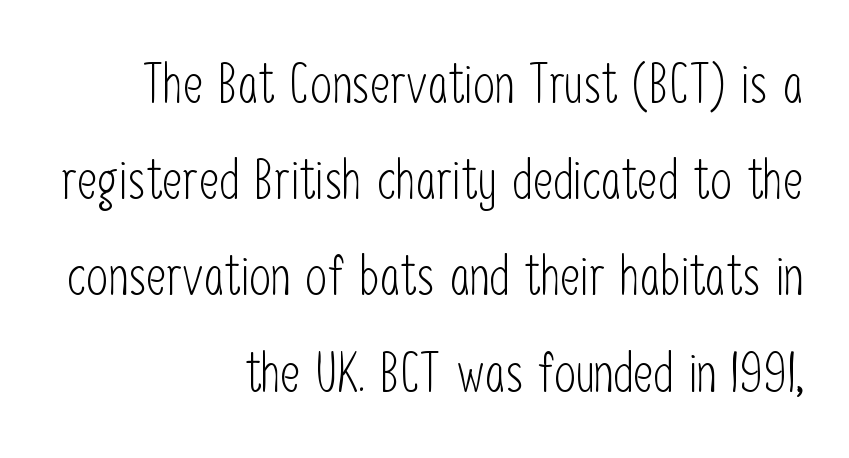
{"serif": "no", "italic": "no", "bold": "no", "weight": "light", "width": "condensed", "stroke_contrast": "low", "x_height": "medium", "monospaced": "no", "underline": "no", "align": "right", "line_spacing_ratio": 1.75, "letter_spacing": "normal", "letter_spacing_em": 0.0, "glyph_px": 55}
